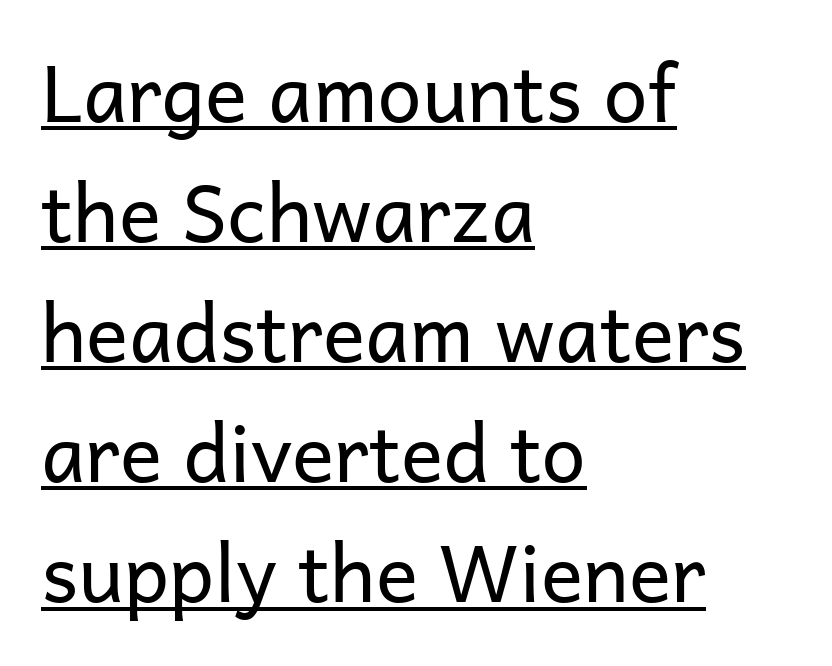
Q: Is the text bold? A: No.
Q: Is the text italic (slanted)? A: No, it is upright.
Q: Is the typeface a serif or a sans-serif typeface? A: Sans-serif.
Q: Is the text underlined? A: Yes.
Q: How is the paragraph aligned? A: Left-aligned.
Q: Is the spacing between letters normal or unusually wide? A: Normal.
Q: Is the spacing between lines tight, normal or loose? A: Normal.
Q: Width (condensed, normal, or wide)? A: Normal.
Q: Stroke contrast? A: Low.
Q: x-height? A: Medium.
Q: Monospaced? A: No.
